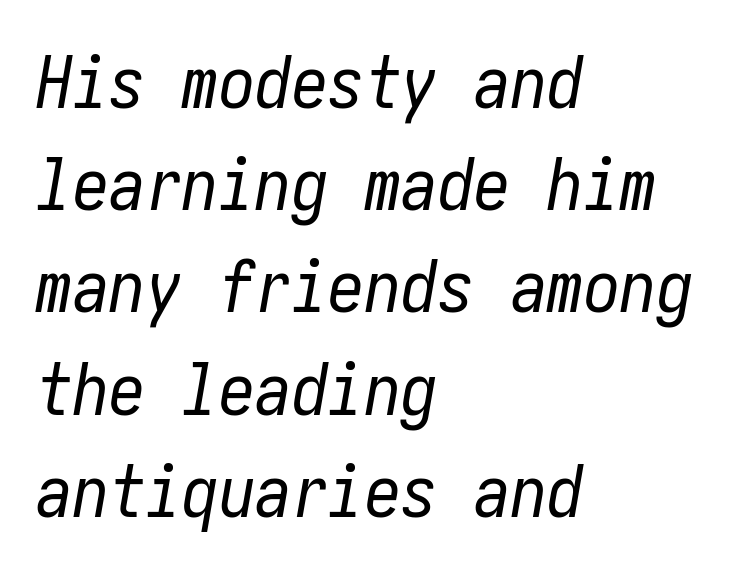
Q: Is the text bold? A: No.
Q: Is the text italic (slanted)? A: Yes, it leans right by about 10 degrees.
Q: Is the text underlined? A: No.
Q: How is the paragraph aligned? A: Left-aligned.
Q: Is the spacing between letters normal or unusually wide? A: Normal.
Q: Is the spacing between lines tight, normal or loose? A: Normal.
Q: Width (condensed, normal, or wide)? A: Condensed.
Q: Stroke contrast? A: Low.
Q: x-height? A: Medium.
